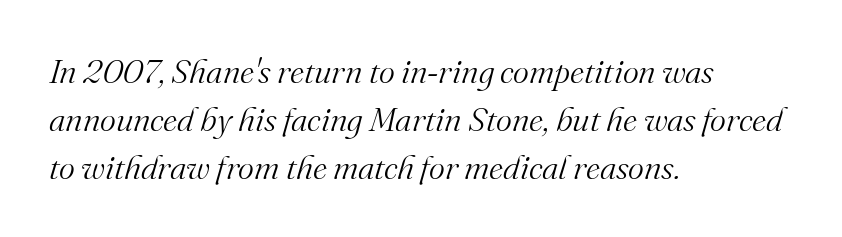
The text was rendered using a seriffed face with decorative stroke endings. The rendering anchors every line to the left-hand side. The rendering applies a slant to the glyphs. Do the characters align in a grid? No, the font is proportional. There is no visible air inserted between adjacent glyphs.
